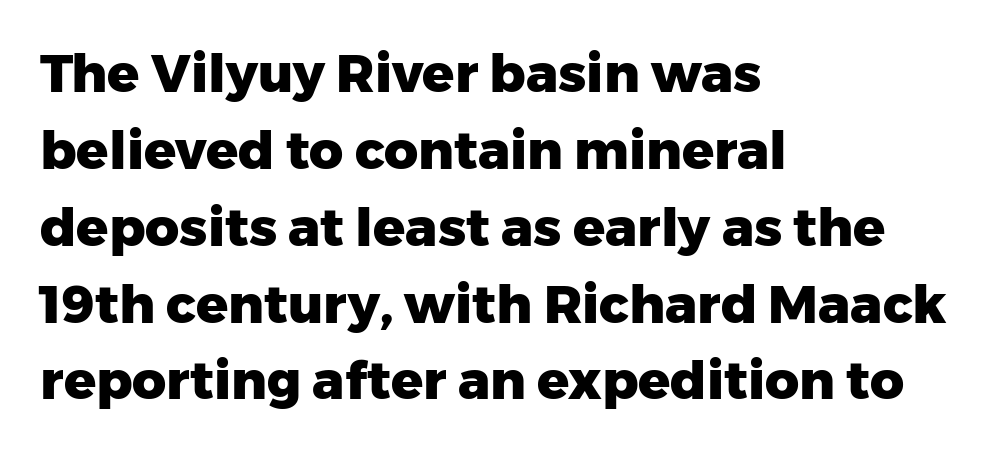
The image shows 53 px heavy sans-serif type, upright; set left-aligned, normal line spacing (1.45x), normal letter spacing, not underlined; low stroke contrast and a medium x-height.
